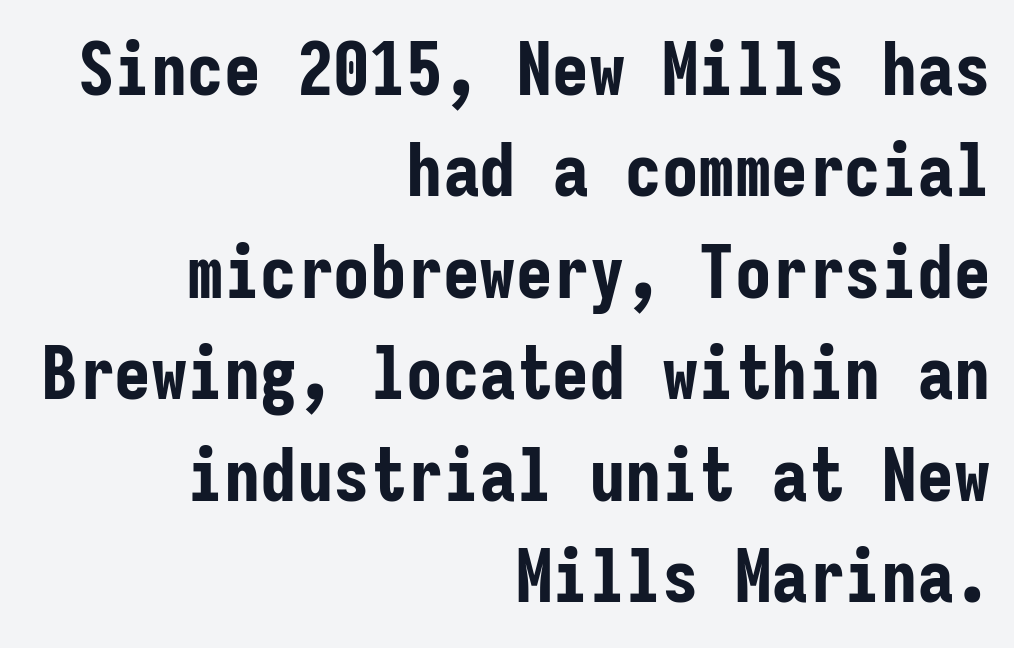
Q: Is the text bold? A: Yes.
Q: Is the text italic (slanted)? A: No, it is upright.
Q: Is the typeface a serif or a sans-serif typeface? A: Sans-serif.
Q: Is the text underlined? A: No.
Q: How is the paragraph aligned? A: Right-aligned.
Q: Is the spacing between letters normal or unusually wide? A: Normal.
Q: Is the spacing between lines tight, normal or loose? A: Normal.
Q: Width (condensed, normal, or wide)? A: Condensed.
Q: Stroke contrast? A: Low.
Q: x-height? A: Medium.
Q: Monospaced? A: Yes.
